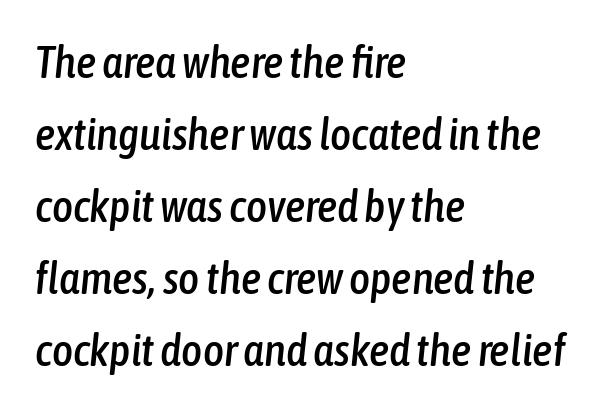
Is there much room between lines? A standard amount, neither cramped nor airy. Italic? Definitely — the glyphs are oblique. Is the block centered? No — it sits flush against the left margin. Has an underline been added? It has not.
